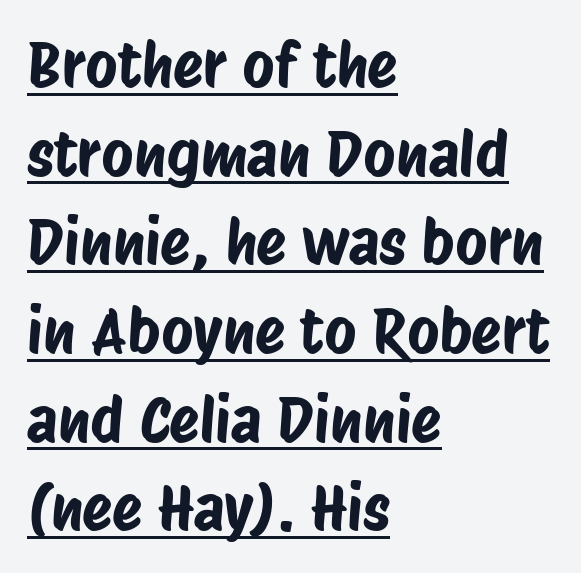
{"serif": "no", "width": "condensed", "stroke_contrast": "low", "x_height": "large", "monospaced": "no", "underline": "yes", "align": "left", "line_spacing": "normal", "line_spacing_ratio": 1.43, "letter_spacing": "normal", "letter_spacing_em": 0.0, "glyph_px": 62}
